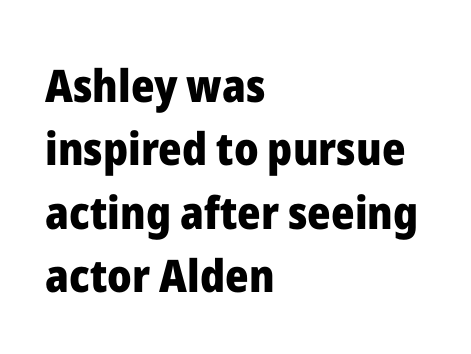
The image shows 45 px heavy sans-serif type, upright; set left-aligned, normal line spacing (1.41x), normal letter spacing, not underlined; low stroke contrast and a medium x-height.
